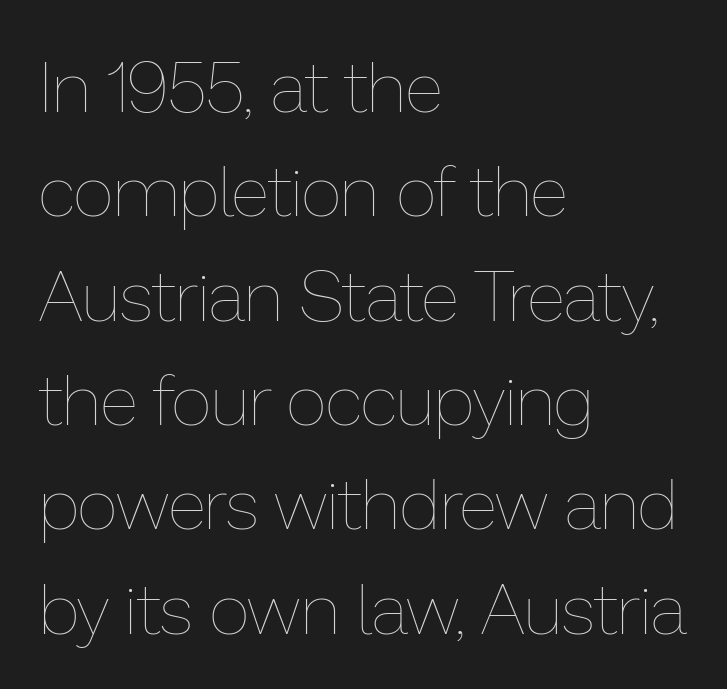
A typesetter would call this leading conventional body-copy spacing. In terms of letterspacing, this is plain default setting. The typesetter chose a ragged-right arrangement here. Is this a fixed-width face? No — the glyphs have proportional, varying widths.
